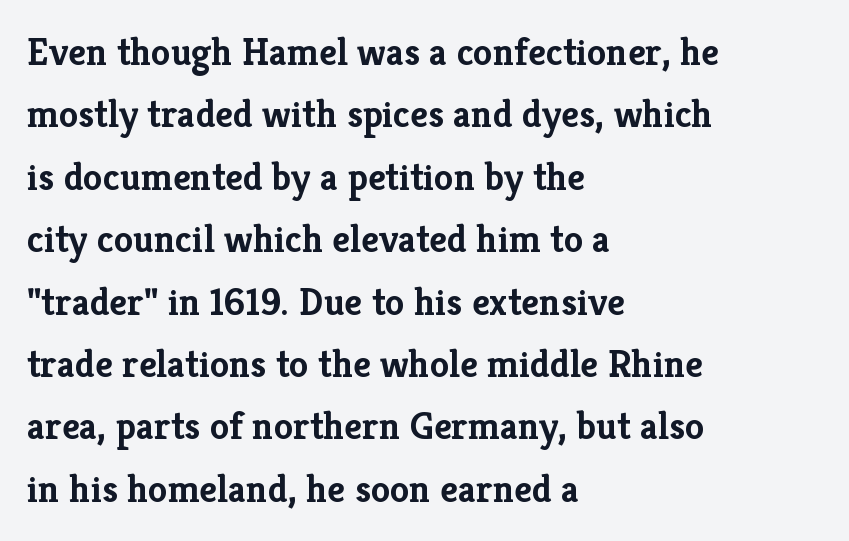
Q: Is the text bold? A: Yes.
Q: Is the text italic (slanted)? A: No, it is upright.
Q: Is the typeface a serif or a sans-serif typeface? A: Serif.
Q: Is the text underlined? A: No.
Q: How is the paragraph aligned? A: Left-aligned.
Q: Is the spacing between letters normal or unusually wide? A: Normal.
Q: Is the spacing between lines tight, normal or loose? A: Normal.
Q: Width (condensed, normal, or wide)? A: Normal.
Q: Stroke contrast? A: Low.
Q: x-height? A: Medium.
Q: Monospaced? A: No.
